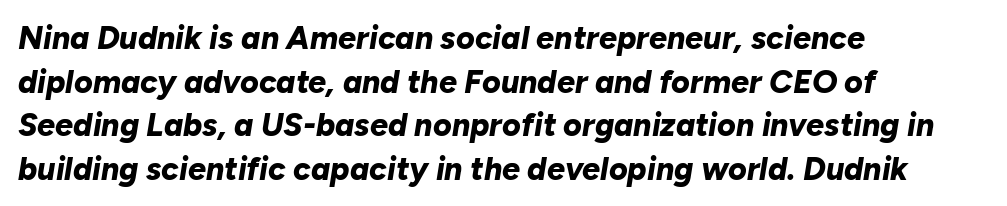
Q: Is the text bold? A: Yes.
Q: Is the text italic (slanted)? A: Yes, it leans right by about 10 degrees.
Q: Is the text underlined? A: No.
Q: How is the paragraph aligned? A: Left-aligned.
Q: Is the spacing between letters normal or unusually wide? A: Normal.
Q: Is the spacing between lines tight, normal or loose? A: Normal.
Q: Width (condensed, normal, or wide)? A: Normal.
Q: Stroke contrast? A: Low.
Q: x-height? A: Medium.
Q: Monospaced? A: No.
